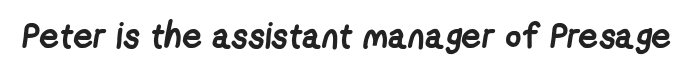
These words are printed bold, with thick strokes throughout. No extra tracking has been applied to these lines. This is sans-serif lettering, the kind often seen on screens and signage. The passage shown is typed in a proportional face where columns would drift. Beneath every word, the page is bare.
